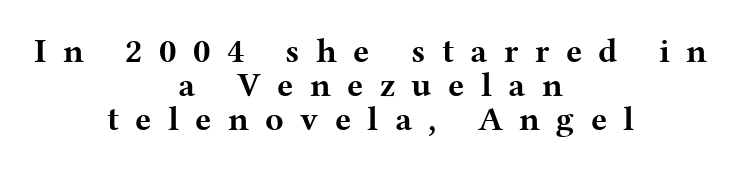
The image shows 34 px bold, wide serif type, upright; set centered, tight line spacing (1.0x), unusually wide letter spacing (+0.48 em), not underlined; medium stroke contrast and a medium x-height.
